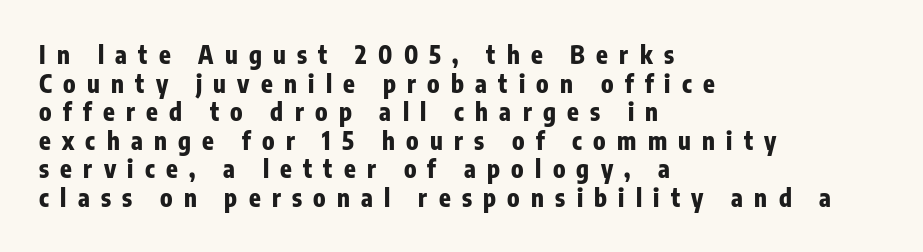
The image shows 24 px bold type, upright; set left-aligned, line spacing 1.19x, unusually wide letter spacing (+0.47 em), not underlined.
